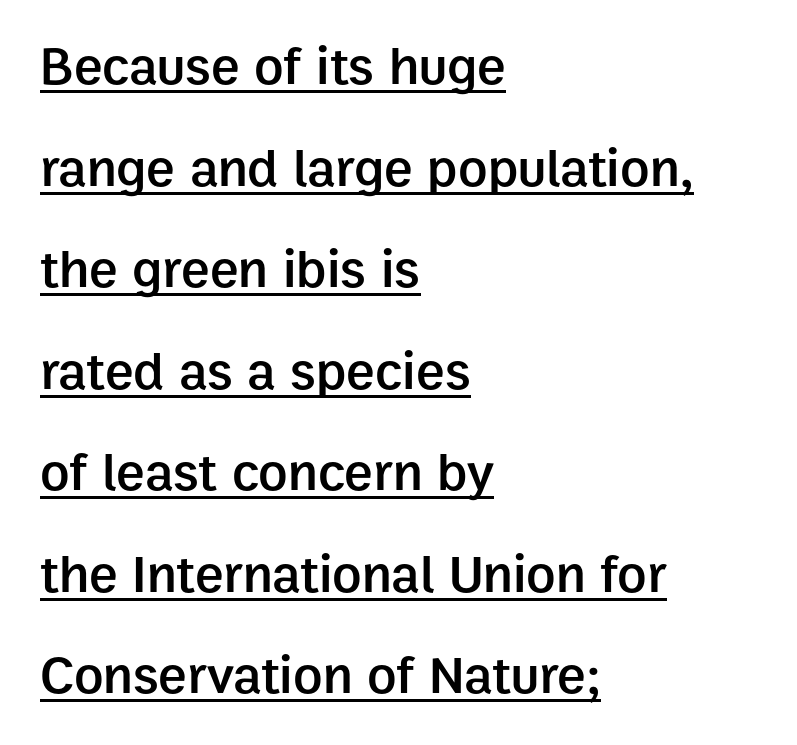
Q: Is the text bold? A: Semi-bold.
Q: Is the text italic (slanted)? A: No, it is upright.
Q: Is the typeface a serif or a sans-serif typeface? A: Sans-serif.
Q: Is the text underlined? A: Yes.
Q: How is the paragraph aligned? A: Left-aligned.
Q: Is the spacing between letters normal or unusually wide? A: Normal.
Q: Width (condensed, normal, or wide)? A: Normal.
Q: Stroke contrast? A: Low.
Q: x-height? A: Medium.
Q: Monospaced? A: No.
